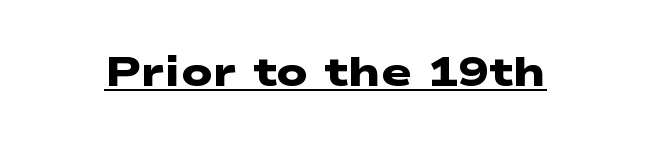
{"serif": "no", "bold": "yes", "weight": "heavy", "width": "wide", "stroke_contrast": "low", "x_height": "medium", "monospaced": "no", "underline": "yes", "letter_spacing": "normal", "letter_spacing_em": 0.0, "glyph_px": 41}
